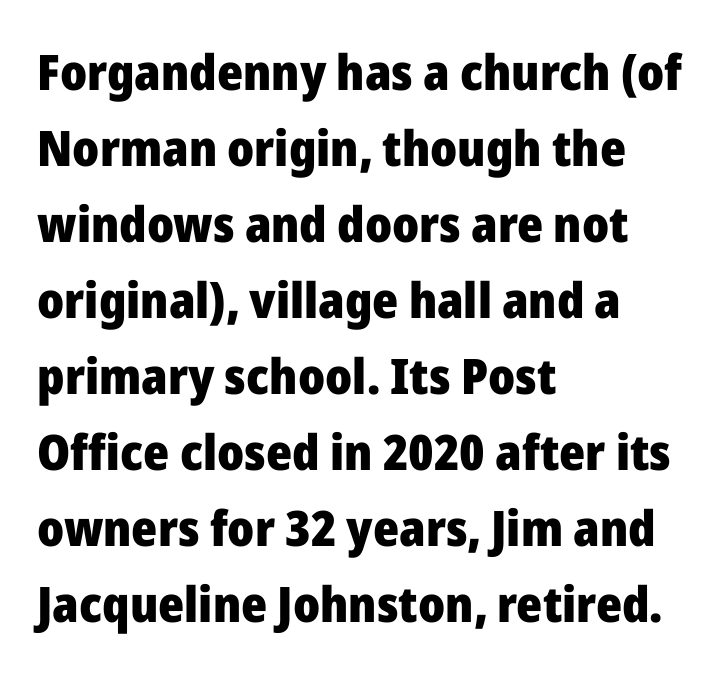
Line beginnings align vertically; line endings do not. These lines are composed in type without serifs. How heavy is the stroke? Heavy — this is a bold. A typesetter would call this leading conventional body-copy spacing.
